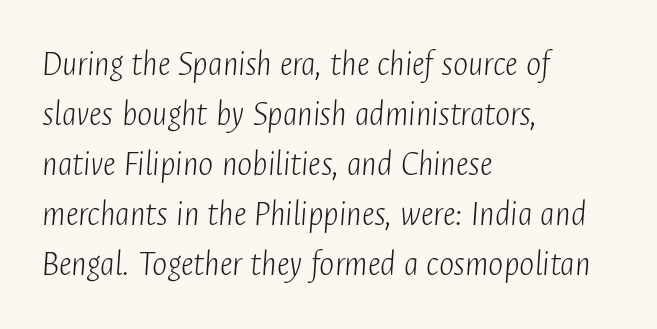
The image shows 36 px light, condensed type, italic (leaning right); set left-aligned, normal line spacing (1.39x), normal letter spacing, not underlined; low stroke contrast and a medium x-height.
